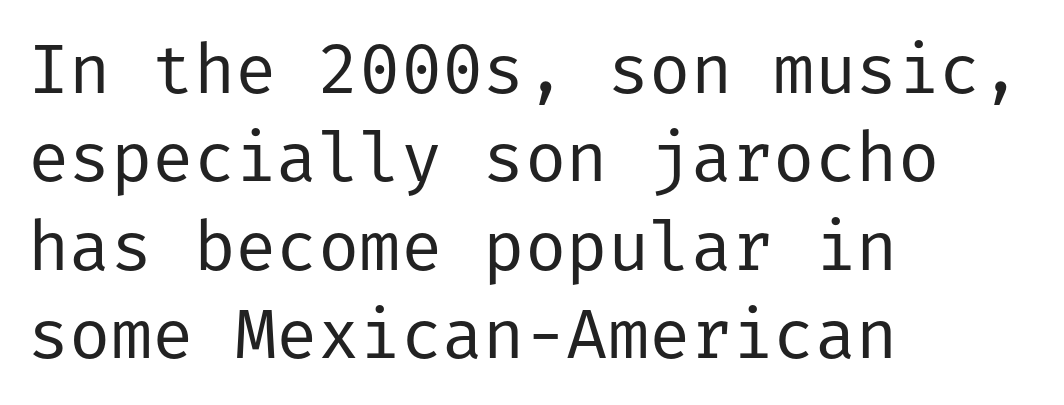
Whoever set this chose a conventional vertical rhythm. Has an underline been added? It has not. How are the letters spaced? Ordinarily, with no added tracking. This rendering employs a face without finishing strokes, i.e., a sans-serif. The strokes carry an ordinary text weight at most.
